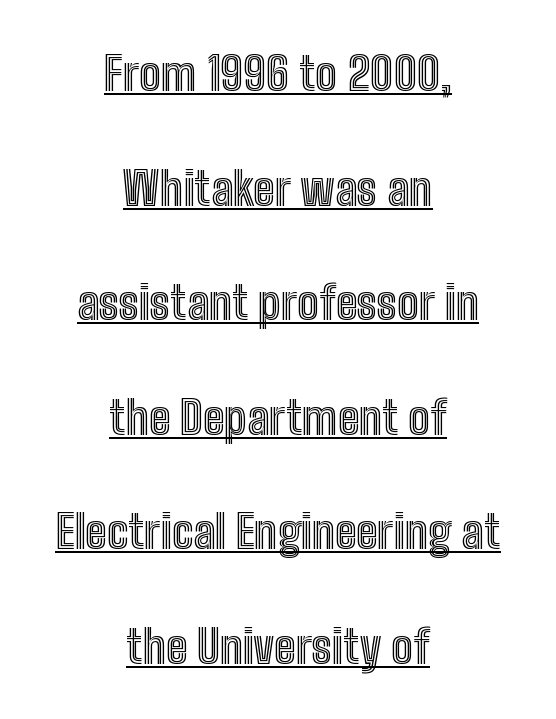
Q: Is the text italic (slanted)? A: No, it is upright.
Q: Is the text underlined? A: Yes.
Q: How is the paragraph aligned? A: Centered.
Q: Is the spacing between letters normal or unusually wide? A: Normal.
Q: Is the spacing between lines tight, normal or loose? A: Loose.
Q: Width (condensed, normal, or wide)? A: Condensed.
Q: x-height? A: Medium.
Q: Monospaced? A: No.
